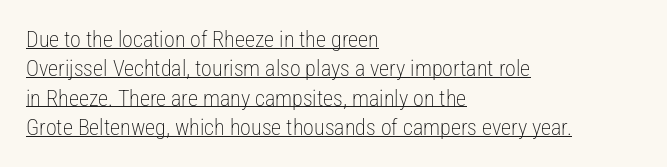
{"italic": "no", "bold": "no", "underline": "yes", "align": "left", "line_spacing": "normal", "line_spacing_ratio": 1.33, "letter_spacing": "normal", "letter_spacing_em": 0.0, "glyph_px": 22}
